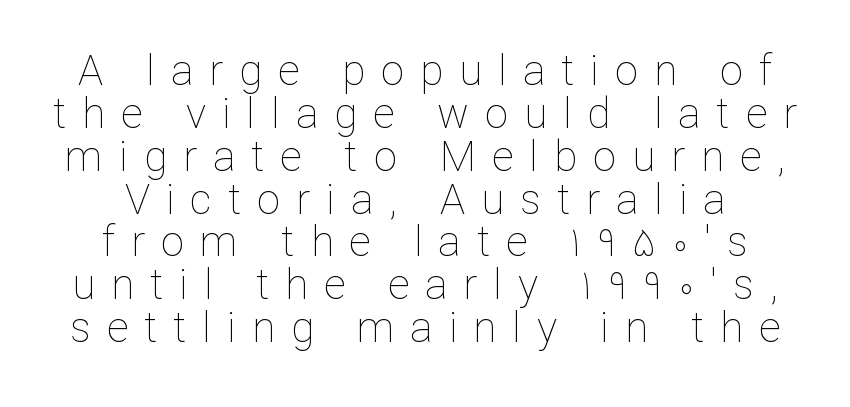
The image shows 42 px thin type, upright; set centered, tight line spacing (1.02x), unusually wide letter spacing (+0.38 em), not underlined; low stroke contrast and a medium x-height.
